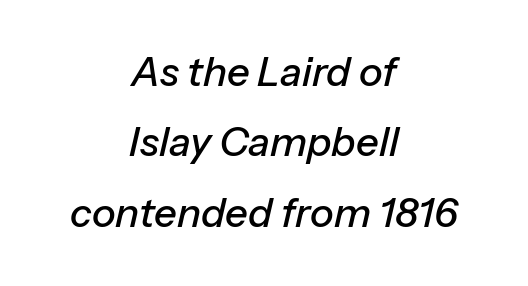
The image shows 40 px text type, italic (leaning right); set centered, line spacing 1.76x, normal letter spacing, not underlined; low stroke contrast and a medium x-height.
